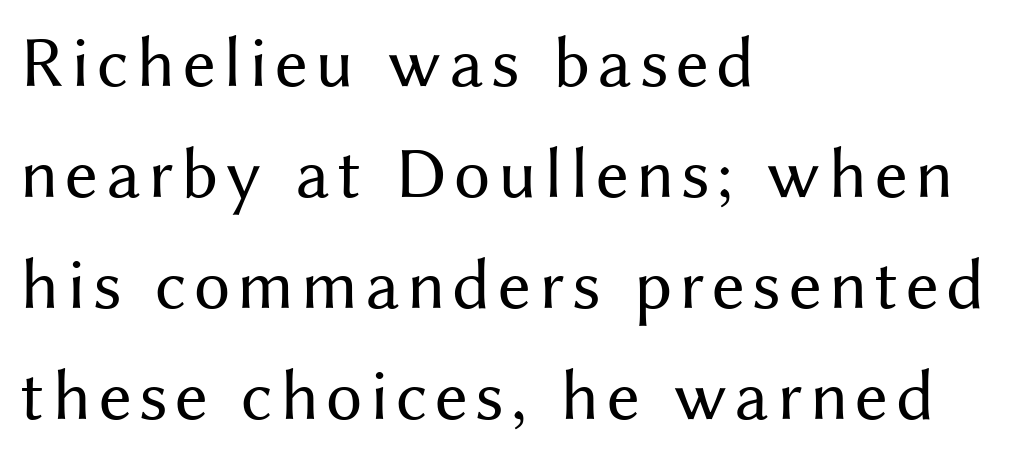
The image shows 73 px regular-weight sans-serif type, upright; set left-aligned, normal line spacing (1.52x), not underlined; medium stroke contrast and a medium x-height.
